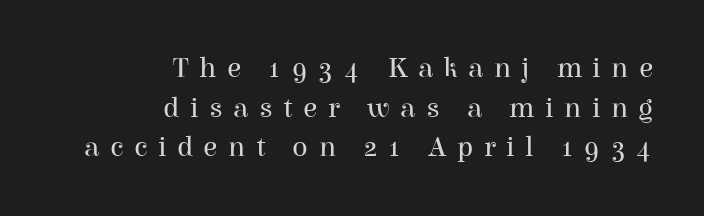
{"serif": "yes", "italic": "no", "bold": "no", "weight": "regular", "width": "normal", "stroke_contrast": "high", "x_height": "medium", "monospaced": "no", "underline": "no", "align": "right", "line_spacing": "normal", "line_spacing_ratio": 1.37, "letter_spacing": "wide", "letter_spacing_em": 0.36, "glyph_px": 29}
